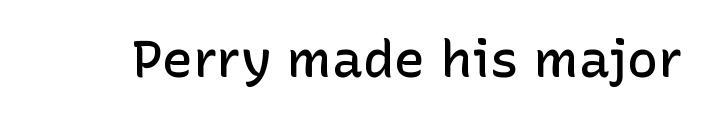
{"serif": "no", "italic": "no", "bold": "semi", "weight": "semibold", "width": "normal", "stroke_contrast": "low", "x_height": "medium", "monospaced": "no", "underline": "no", "letter_spacing": "normal", "letter_spacing_em": 0.0, "glyph_px": 52}
